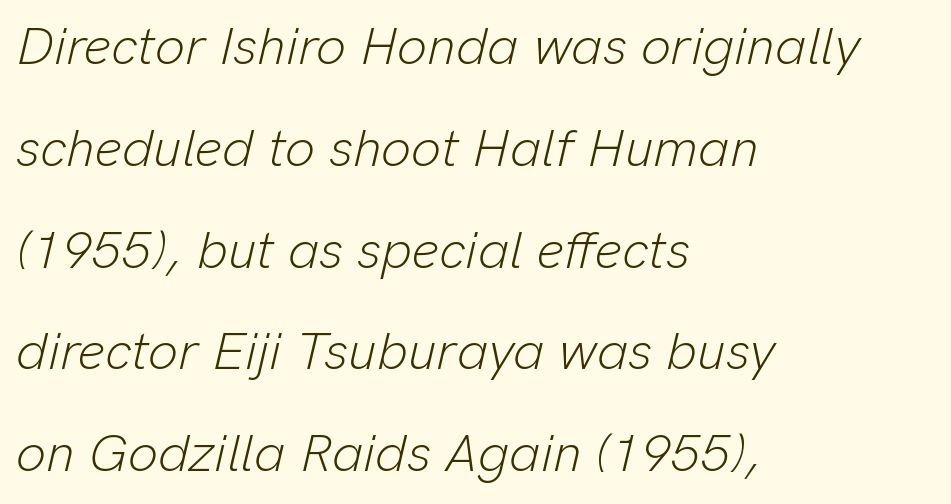
{"italic": "yes", "lean": "right", "slant_degrees": 13, "bold": "no", "weight": "light", "width": "normal", "stroke_contrast": "low", "x_height": "medium", "monospaced": "no", "underline": "no", "align": "left", "line_spacing": "loose", "line_spacing_ratio": 1.92, "letter_spacing": "normal", "letter_spacing_em": 0.0, "glyph_px": 53}
